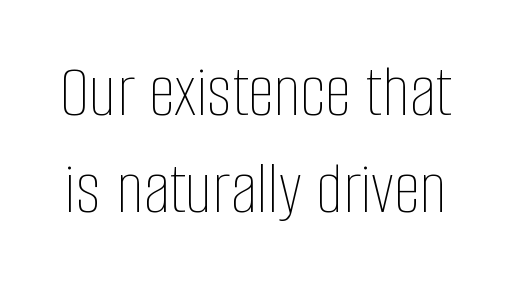
The image shows 75 px thin, condensed type, upright; set normal line spacing (1.29x), normal letter spacing, not underlined; low stroke contrast and a large x-height.
